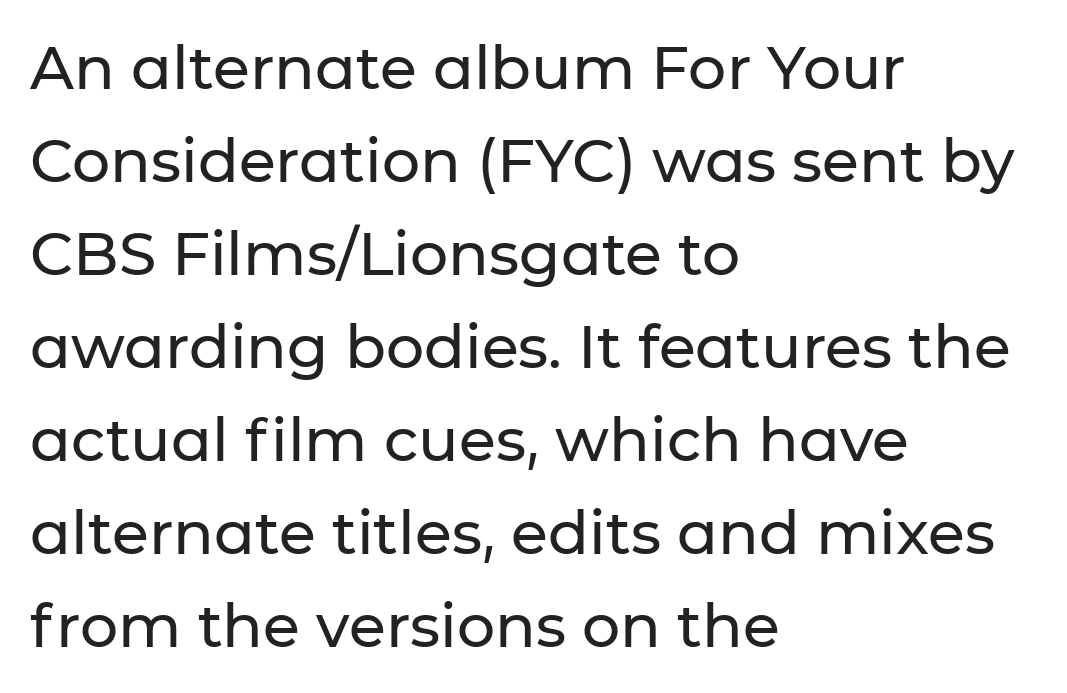
The designer went with a sans here, leaving each stem footless. Line beginnings align vertically; line endings do not. Every character sits straight up, as roman type does. This sample keeps an unexceptional amount of space between lines.
